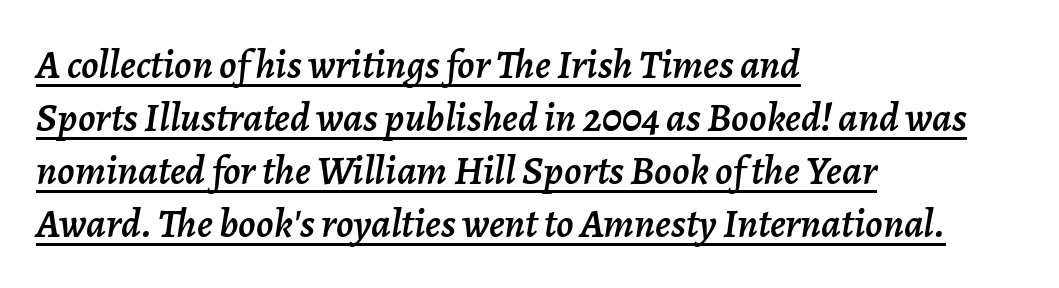
Each new line begins a customary step beneath the previous one. In CSS terms this would be text-align: left. This sample uses plain, unmodified letter spacing. Proportional: the letters do not fall into vertical columns.
